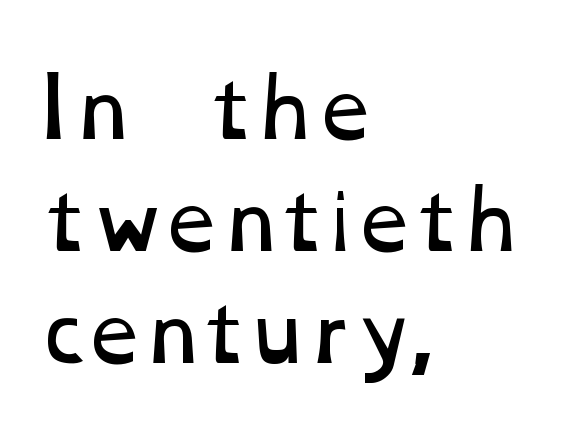
The image shows 79 px regular-weight, wide type; set left-aligned, normal line spacing (1.42x), normal letter spacing, not underlined; low stroke contrast and a medium x-height.
